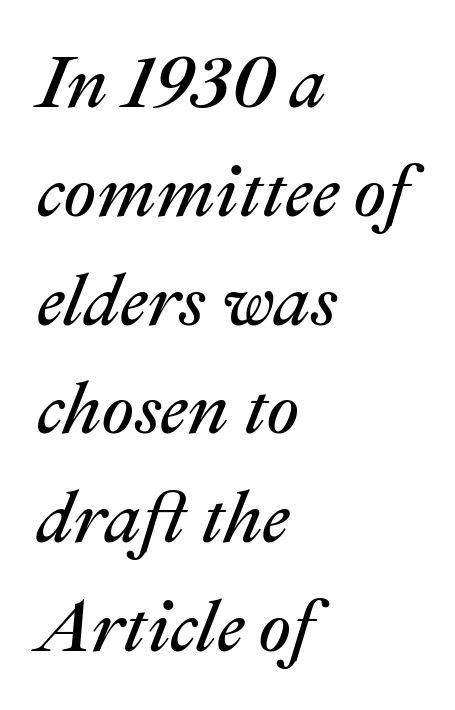
You could call the tracking neutral — neither tight nor loose. It's the slanting kind of type. The letterforms sit at book weight or below. Note the varied advance widths — an 'i' is clearly narrower than an 'm'. This block has exactly the height ordinary leading produces. A student would call this left alignment; a typographer would say flush left, rag right.
